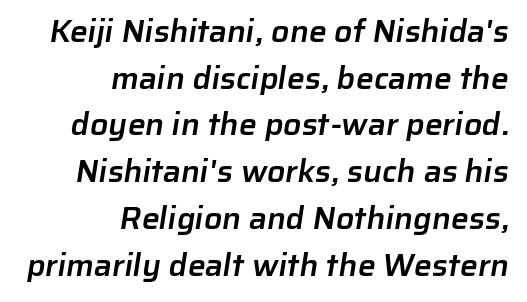
The paragraph shown leans on its right margin. Strokes here are thickened, but only to semibold level. Nope, no serifs anywhere on these letters. The rendering keeps characters at their native spacing. The passage shown is typed in a proportional face where columns would drift. Honestly, the row spacing looks completely unremarkable.
